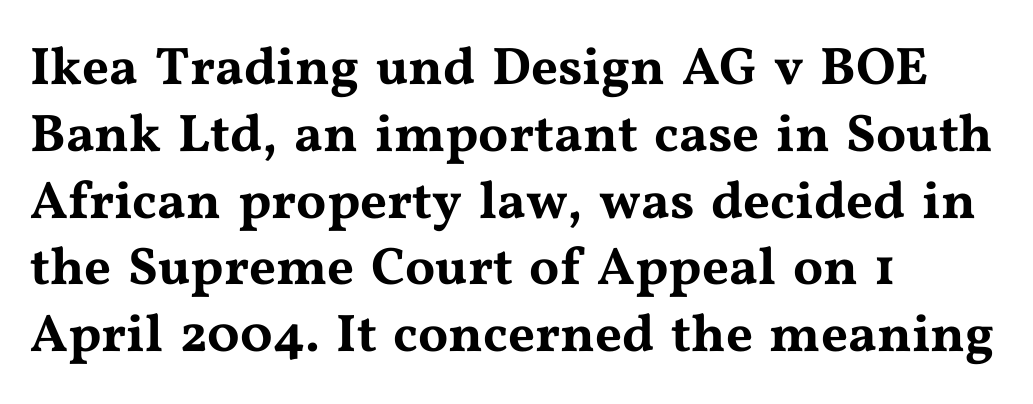
Q: Is the text italic (slanted)? A: No, it is upright.
Q: Is the typeface a serif or a sans-serif typeface? A: Serif.
Q: Is the text underlined? A: No.
Q: How is the paragraph aligned? A: Left-aligned.
Q: Is the spacing between letters normal or unusually wide? A: Normal.
Q: Is the spacing between lines tight, normal or loose? A: Normal.
Q: Width (condensed, normal, or wide)? A: Wide.
Q: Stroke contrast? A: Medium.
Q: x-height? A: Medium.
Q: Monospaced? A: No.
